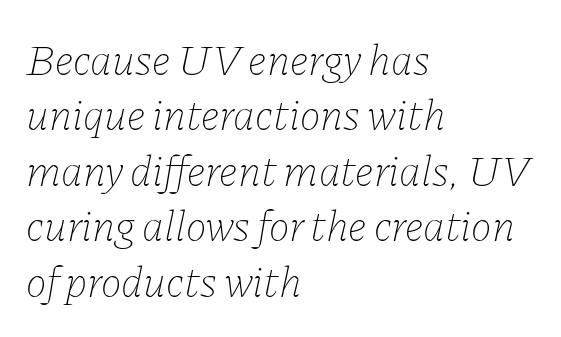
The rendering applies a slant to the glyphs. Caption: standard tracking, unaltered. Caption: multi-line text, flush left, ragged right. How would I describe the line gaps? Plain and ordinary.
